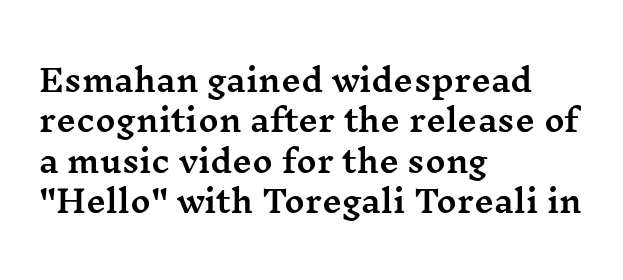
Italic? Not at all — the glyphs are vertical. The letters sit at their default tracking, neither squeezed nor spread. Rule under the text: the space is simply empty. The designer went with a serif here, giving each stem small feet. This block has exactly the height ordinary leading produces.
